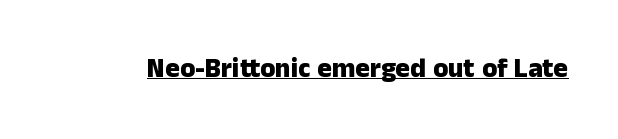
The letters stand straight up with perfectly vertical stems. Between one letter and the next there's only the usual sliver of space. Underlining? Definitely there. Strokes here are thick enough to call this a true bold.
